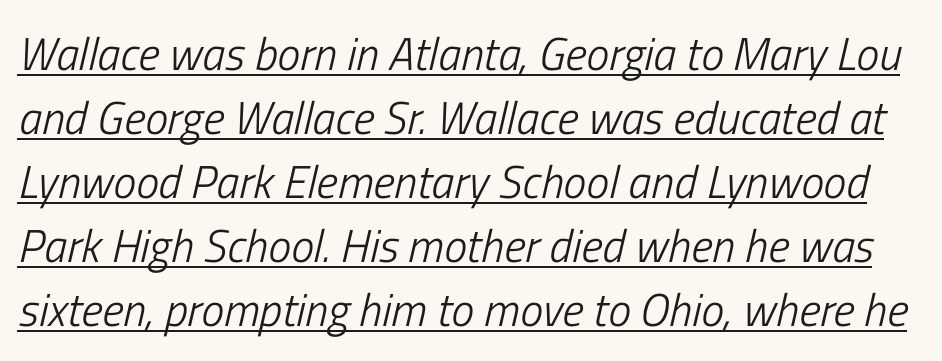
{"italic": "yes", "lean": "right", "slant_degrees": 13, "bold": "no", "weight": "light", "width": "condensed", "stroke_contrast": "low", "x_height": "medium", "monospaced": "no", "underline": "yes", "line_spacing": "normal", "line_spacing_ratio": 1.39, "letter_spacing": "normal", "letter_spacing_em": 0.0, "glyph_px": 46}
